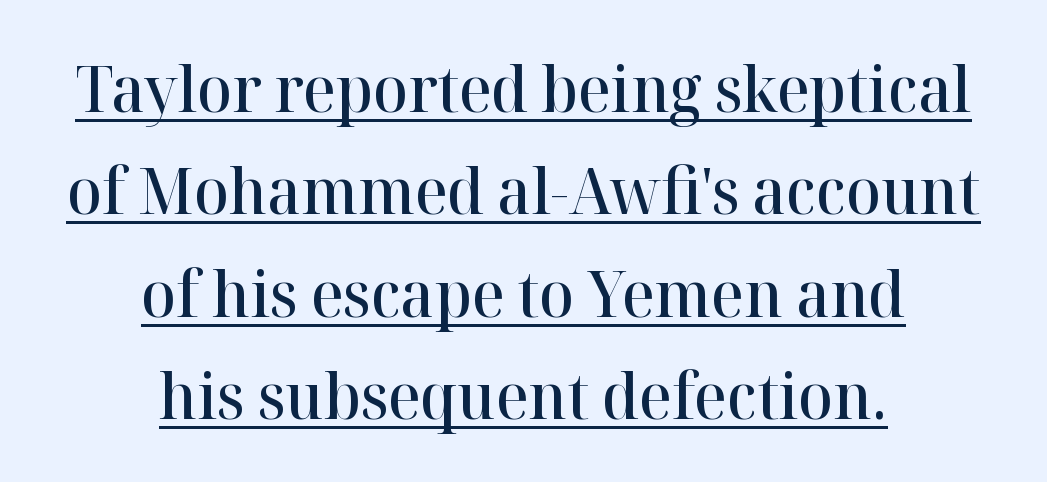
The image shows 64 px semibold serif type, upright; set centered, normal line spacing (1.6x), normal letter spacing, underlined; high stroke contrast and a medium x-height.
